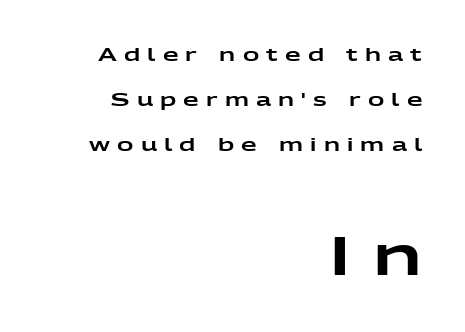
You could only call the tracking loose — the letters float apart. The block of text is sparse from top to bottom, with ample space between rows. Scale increases going downward across the two blocks. A typesetter would call this proportional, since set widths differ per character. The rendering anchors every line to the right-hand side.
